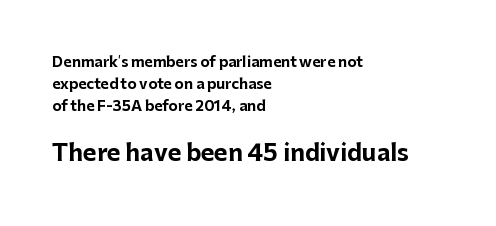
{"italic": "no", "bold": "yes", "underline": "no", "align": "left", "line_spacing": "normal", "line_spacing_ratio": 1.56, "letter_spacing": "normal", "letter_spacing_em": 0.0, "larger_block": "second", "size_ratio": 1.64, "glyph_px": 23}
